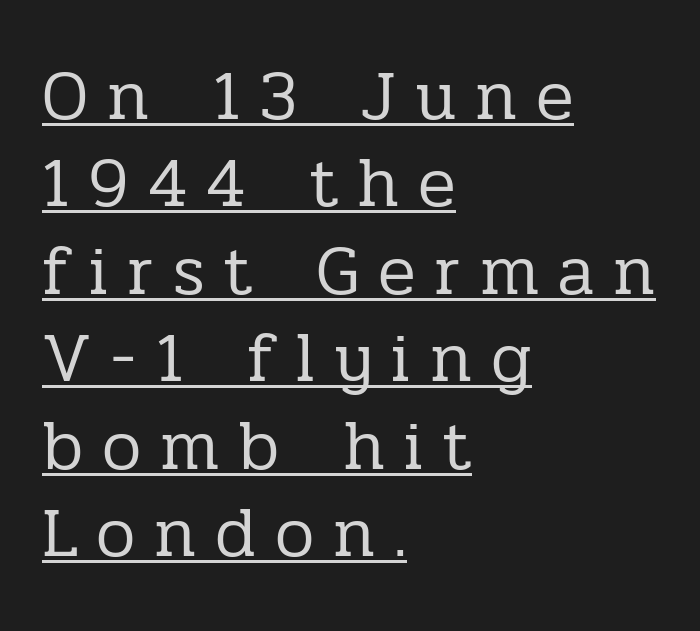
The image shows 70 px regular-weight serif type, upright; set left-aligned, normal line spacing (1.25x), unusually wide letter spacing (+0.27 em), underlined; low stroke contrast and a medium x-height.
